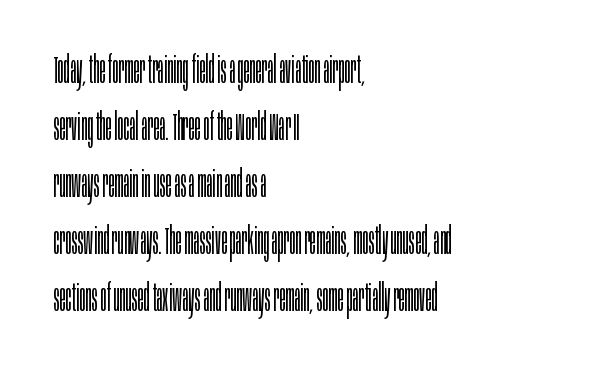
Nope, not italic — everything's standing straight. Lines of text with bare space underneath. Letterform terminals end flat and unadorned throughout the passage. Heaviness? Minimal to ordinary, like unemphasized prose.
